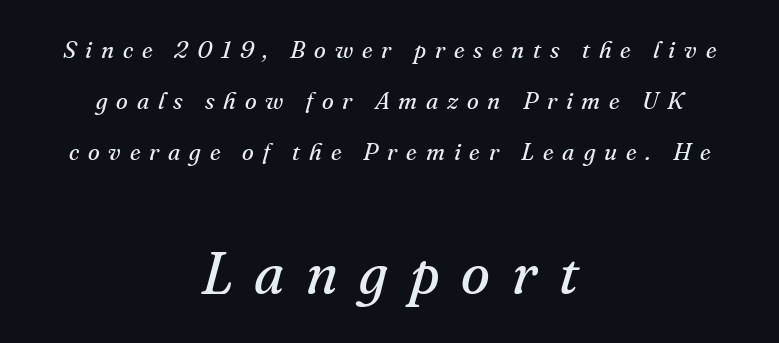
{"serif": "yes", "italic": "yes", "lean": "right", "slant_degrees": 16, "bold": "no", "weight": "regular", "width": "normal", "stroke_contrast": "medium", "x_height": "small", "monospaced": "no", "underline": "no", "align": "center", "line_spacing": "loose", "line_spacing_ratio": 2.13, "letter_spacing": "wide", "letter_spacing_em": 0.37, "larger_block": "second", "size_ratio": 2.46, "glyph_px": 59}
